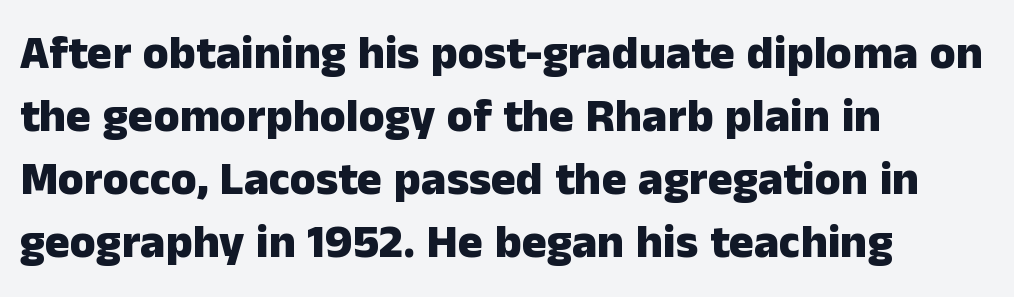
{"serif": "no", "italic": "no", "bold": "yes", "weight": "heavy", "width": "normal", "stroke_contrast": "low", "x_height": "medium", "monospaced": "no", "underline": "no", "align": "left", "line_spacing": "normal", "line_spacing_ratio": 1.34, "letter_spacing": "normal", "letter_spacing_em": 0.0, "glyph_px": 47}
